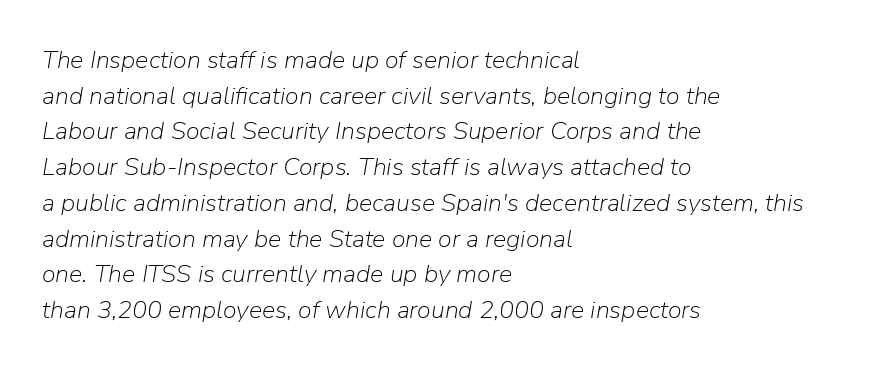
{"italic": "yes", "lean": "right", "slant_degrees": 9, "bold": "no", "underline": "no", "align": "left", "line_spacing": "normal", "line_spacing_ratio": 1.43, "letter_spacing": "normal", "letter_spacing_em": 0.0, "glyph_px": 25}
